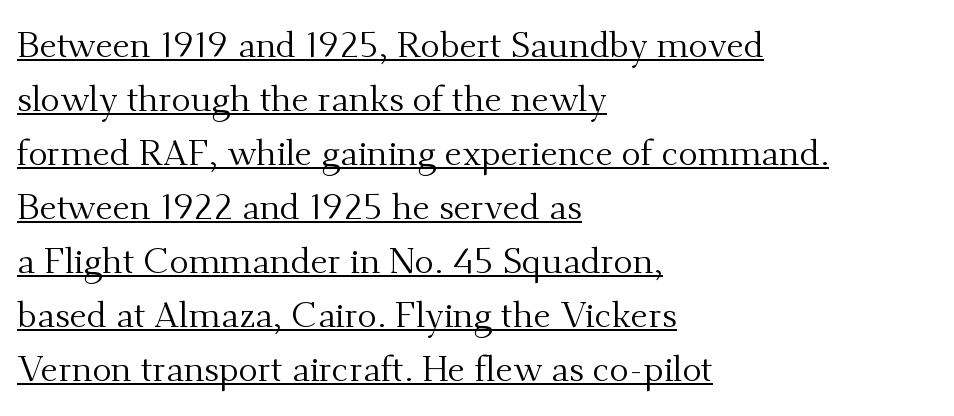
The image shows 36 px regular-weight serif type, upright; set left-aligned, normal line spacing (1.5x), normal letter spacing, underlined; medium stroke contrast and a small x-height.
